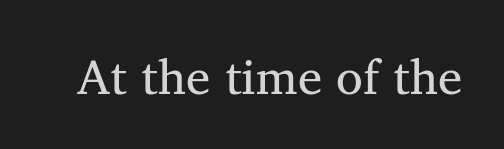
Q: Is the text bold? A: No.
Q: Is the typeface a serif or a sans-serif typeface? A: Serif.
Q: Is the text underlined? A: No.
Q: Is the spacing between letters normal or unusually wide? A: Normal.
Q: Width (condensed, normal, or wide)? A: Normal.
Q: Stroke contrast? A: Medium.
Q: x-height? A: Medium.
Q: Monospaced? A: No.
